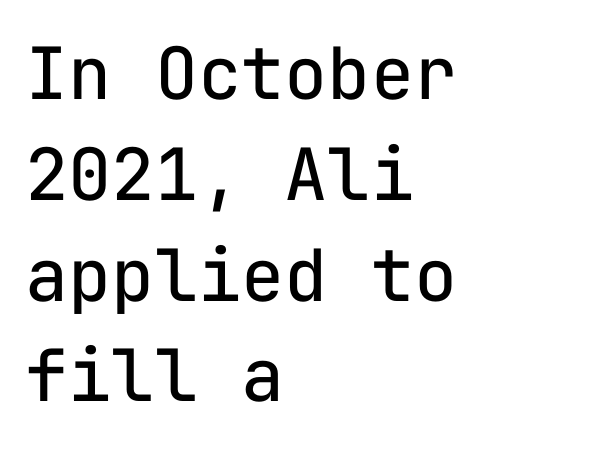
You could count columns in this text — the font is strictly monospaced. Examine the stroke ends and you'll find no serifs. The area under the type is left untouched. Nobody touched the tracking dial on this one. No italicization has been applied; the sample stays upright. Summary of vertical rhythm: regular, with standard interline spacing.
